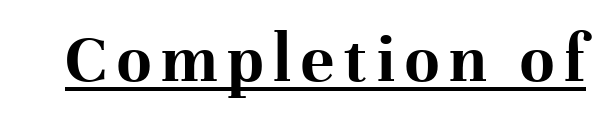
Q: Is the text bold? A: Yes.
Q: Is the text italic (slanted)? A: No, it is upright.
Q: Is the typeface a serif or a sans-serif typeface? A: Serif.
Q: Is the text underlined? A: Yes.
Q: Width (condensed, normal, or wide)? A: Normal.
Q: Stroke contrast? A: High.
Q: x-height? A: Medium.
Q: Monospaced? A: No.
